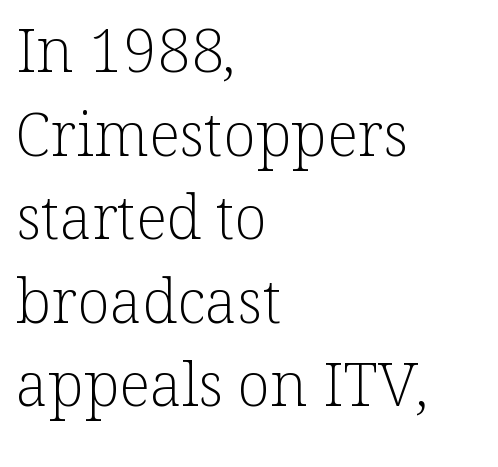
Q: Is the text bold? A: No.
Q: Is the text italic (slanted)? A: No, it is upright.
Q: Is the typeface a serif or a sans-serif typeface? A: Serif.
Q: Is the text underlined? A: No.
Q: How is the paragraph aligned? A: Left-aligned.
Q: Is the spacing between letters normal or unusually wide? A: Normal.
Q: Is the spacing between lines tight, normal or loose? A: Normal.
Q: Width (condensed, normal, or wide)? A: Normal.
Q: Stroke contrast? A: Low.
Q: x-height? A: Medium.
Q: Monospaced? A: No.
